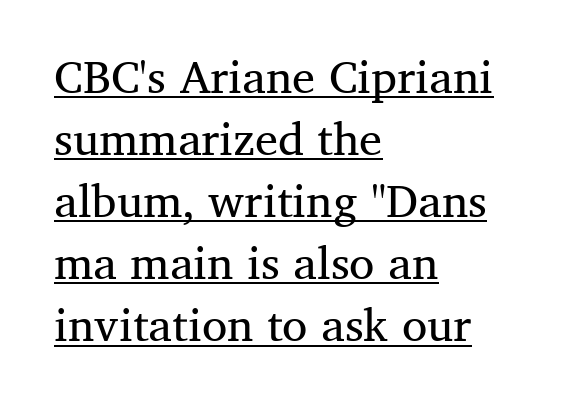
One-word summary of the alignment: left. Examine the stroke ends and you'll spot serifs. Heft: none added — not bold. These lines were composed using upright roman letters. This rendering leaves character spacing at its baseline value. The typesetter has applied underlining to the passage shown.
